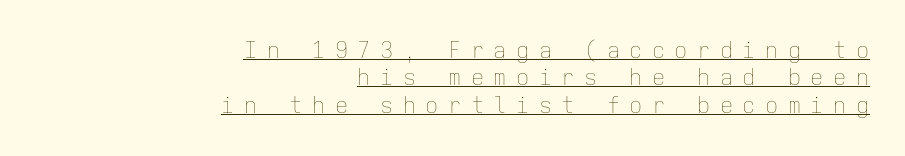
Q: Is the text bold? A: No.
Q: Is the text italic (slanted)? A: No, it is upright.
Q: Is the text underlined? A: Yes.
Q: How is the paragraph aligned? A: Right-aligned.
Q: Is the spacing between letters normal or unusually wide? A: Unusually wide.
Q: Is the spacing between lines tight, normal or loose? A: Normal.
